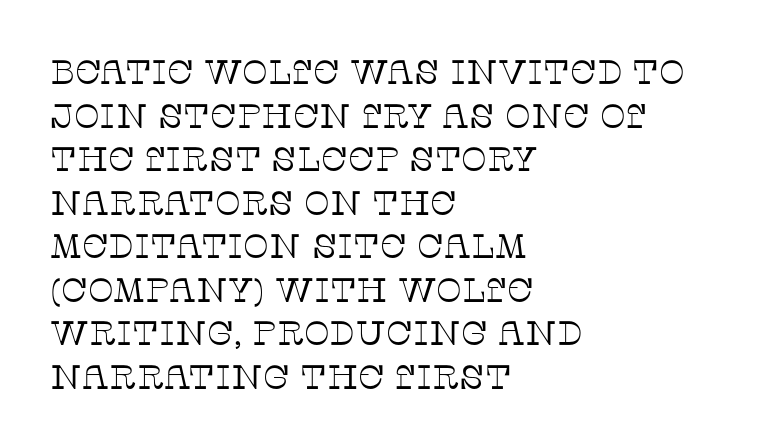
Q: Is the text bold? A: No.
Q: Is the text italic (slanted)? A: No, it is upright.
Q: Is the typeface a serif or a sans-serif typeface? A: Serif.
Q: Is the text underlined? A: No.
Q: How is the paragraph aligned? A: Left-aligned.
Q: Is the spacing between letters normal or unusually wide? A: Normal.
Q: Is the spacing between lines tight, normal or loose? A: Normal.
Q: Width (condensed, normal, or wide)? A: Normal.
Q: Stroke contrast? A: Low.
Q: x-height? A: Large.
Q: Monospaced? A: No.
